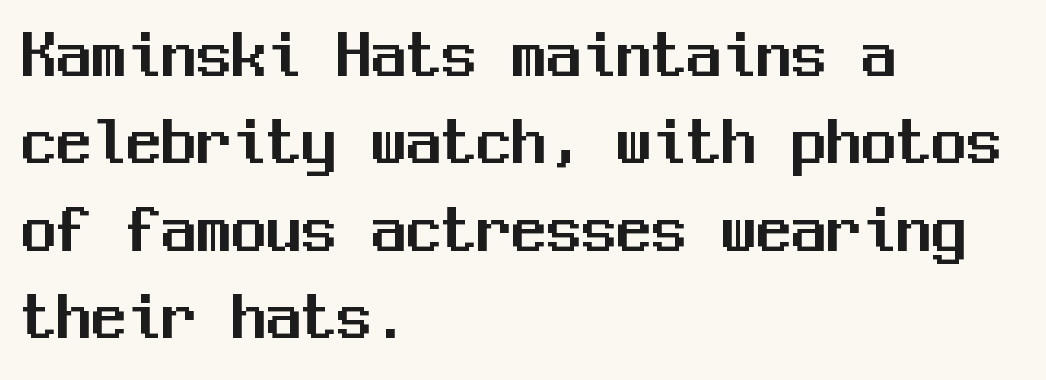
The image shows 70 px sans-serif type, upright, monospaced; set left-aligned, normal line spacing (1.25x), normal letter spacing, not underlined; medium stroke contrast and a medium x-height.
